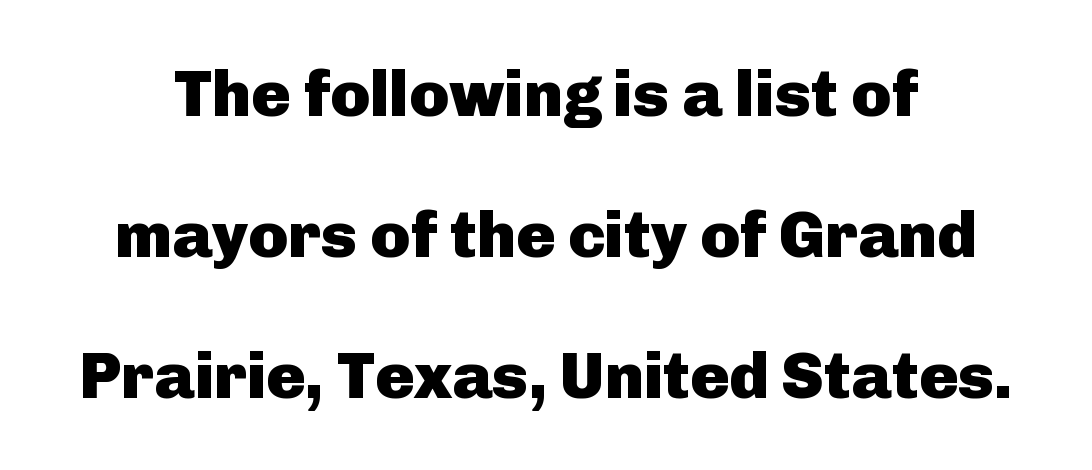
The image shows 65 px heavy sans-serif type, upright; set loose line spacing (2.17x), normal letter spacing, not underlined; low stroke contrast and a medium x-height.
